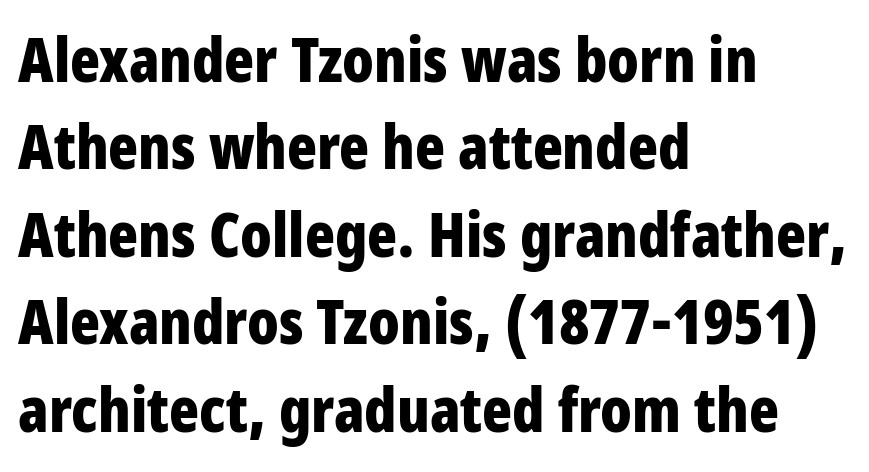
Q: Is the text bold? A: Yes.
Q: Is the text italic (slanted)? A: No, it is upright.
Q: Is the typeface a serif or a sans-serif typeface? A: Sans-serif.
Q: Is the text underlined? A: No.
Q: How is the paragraph aligned? A: Left-aligned.
Q: Is the spacing between letters normal or unusually wide? A: Normal.
Q: Is the spacing between lines tight, normal or loose? A: Normal.
Q: Width (condensed, normal, or wide)? A: Condensed.
Q: Stroke contrast? A: Low.
Q: x-height? A: Large.
Q: Monospaced? A: No.
